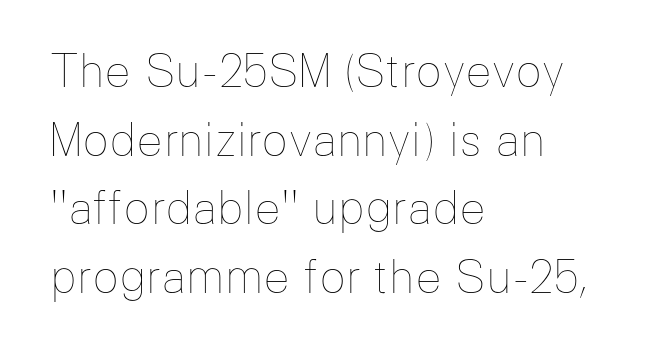
{"italic": "no", "bold": "no", "weight": "thin", "width": "normal", "stroke_contrast": "low", "x_height": "medium", "monospaced": "no", "underline": "no", "align": "left", "line_spacing": "normal", "line_spacing_ratio": 1.56, "letter_spacing": "normal", "letter_spacing_em": 0.0, "glyph_px": 44}
